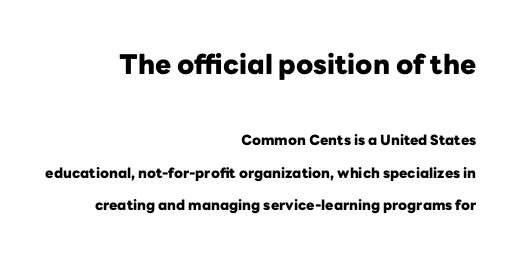
You get the large type first, then a drop to smaller type. Honestly, there is no underline to notice here at all. In terms of posture, this sample is upright. The sample has been set heavy, in full bold. If you drew a ruler down the right edge, every line would touch it.
